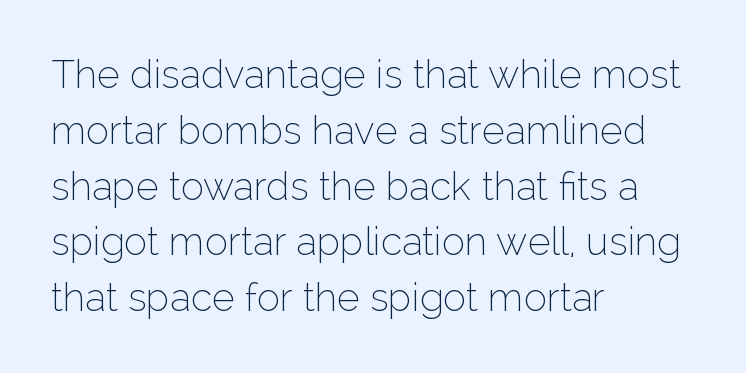
The image shows 39 px thin sans-serif type, upright; set left-aligned, normal line spacing (1.43x), normal letter spacing, not underlined; low stroke contrast and a medium x-height.
